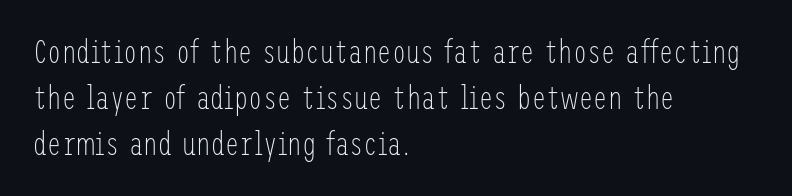
Typeset ragged right — the left edge is the straight one. Whoever set this chose a conventional vertical rhythm. The typeface chosen for these lines omits serifs. The strokes are not fattened; the text isn't bold.
